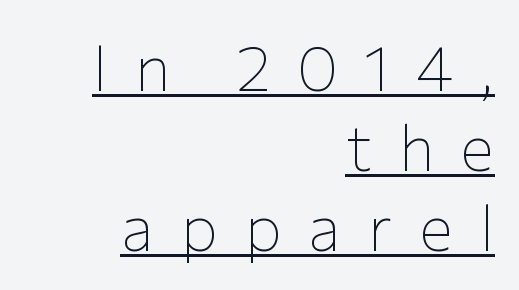
{"serif": "no", "italic": "no", "bold": "no", "weight": "thin", "width": "normal", "stroke_contrast": "low", "x_height": "medium", "monospaced": "no", "underline": "yes", "align": "right", "line_spacing": "normal", "line_spacing_ratio": 1.25, "letter_spacing": "wide", "letter_spacing_em": 0.41, "glyph_px": 64}
